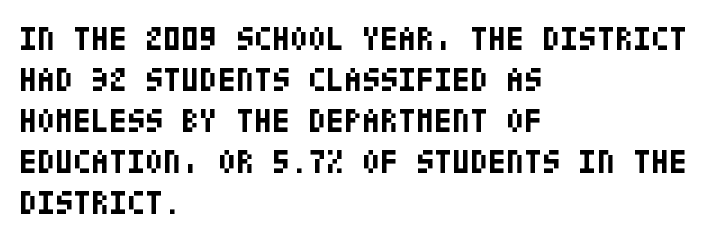
{"serif": "no", "italic": "no", "bold": "yes", "weight": "bold", "width": "condensed", "stroke_contrast": "low", "x_height": "large", "underline": "no", "align": "left", "line_spacing_ratio": 1.24, "letter_spacing": "normal", "letter_spacing_em": 0.0, "glyph_px": 33}
